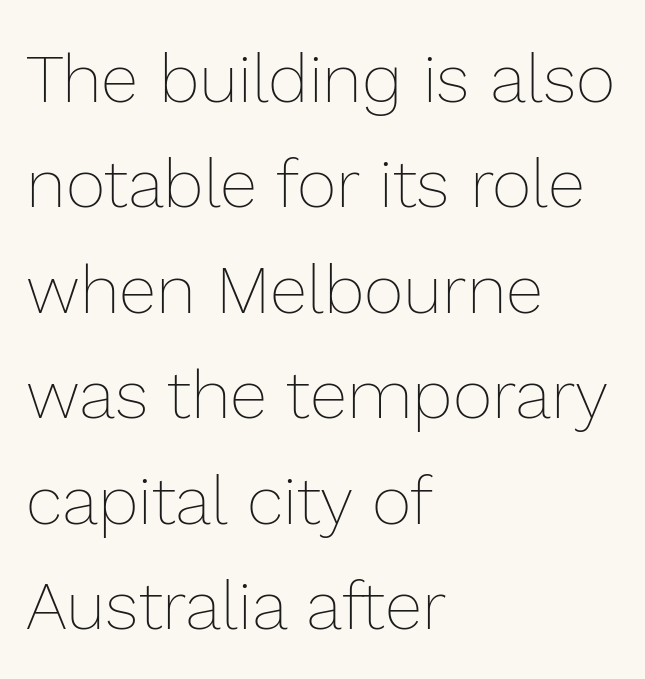
Ordinary non-slanted type is in use. These lines are set flush left with a ragged right edge. The vertical gap from one line to the next is medium. How are the letters spaced? Ordinarily, with no added tracking. Looks like regular typesetting: each glyph gets only the width it needs.
